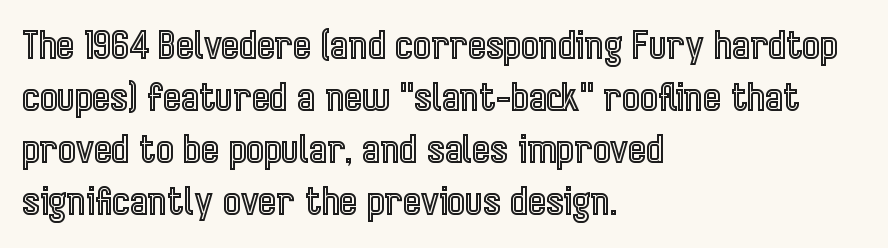
{"italic": "no", "width": "condensed", "x_height": "medium", "monospaced": "no", "underline": "no", "align": "left", "line_spacing": "normal", "line_spacing_ratio": 1.37, "letter_spacing": "normal", "letter_spacing_em": 0.0, "glyph_px": 38}
